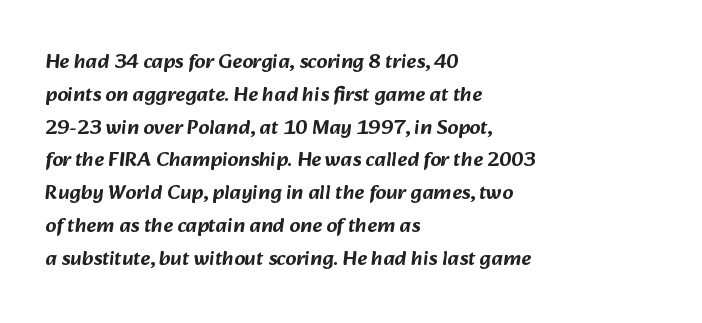
{"underline": "no", "align": "left", "line_spacing": "normal", "line_spacing_ratio": 1.56, "letter_spacing": "normal", "letter_spacing_em": 0.0, "glyph_px": 21}
